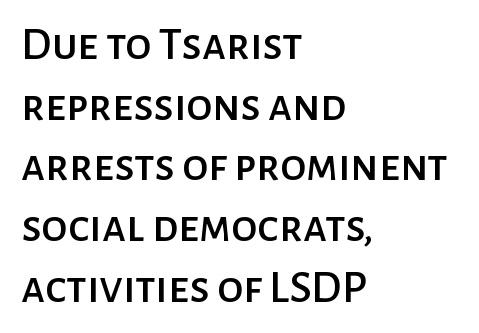
{"serif": "no", "italic": "no", "width": "normal", "stroke_contrast": "low", "x_height": "medium", "monospaced": "no", "underline": "no", "align": "left", "line_spacing": "normal", "line_spacing_ratio": 1.29, "letter_spacing": "normal", "letter_spacing_em": 0.0, "glyph_px": 47}
